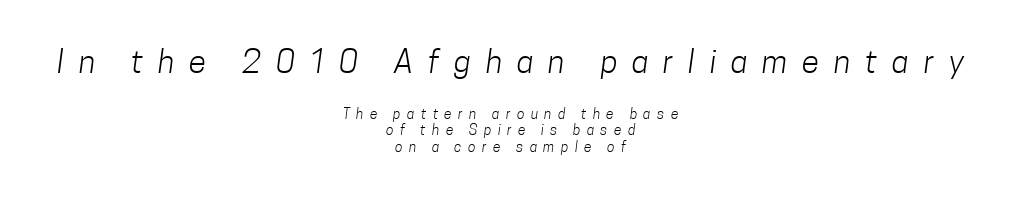
Q: Is the text bold? A: No.
Q: Is the typeface a serif or a sans-serif typeface? A: Sans-serif.
Q: Is the text underlined? A: No.
Q: How is the paragraph aligned? A: Centered.
Q: Is the spacing between letters normal or unusually wide? A: Unusually wide.
Q: Which block of text is set in a larger size, the first (top) or the second (bottom)? A: The first (top) one.
Q: Width (condensed, normal, or wide)? A: Condensed.
Q: Stroke contrast? A: Low.
Q: x-height? A: Medium.
Q: Monospaced? A: No.
